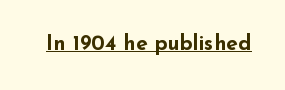
Emphasis is given by a line drawn under the lettering. Weight: bold. Honestly, the letter spacing is just normal — you wouldn't notice it. Is there any slant? The stems are plumb.
